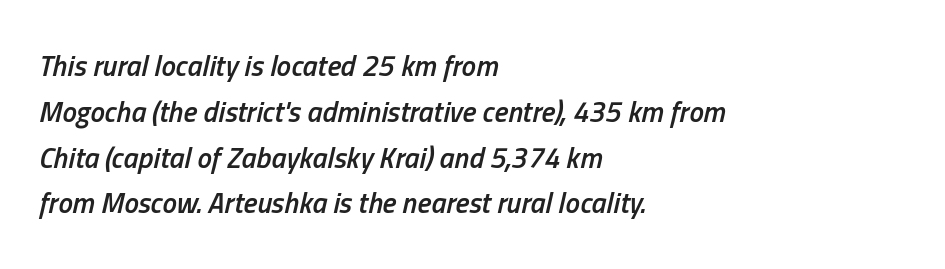
{"italic": "yes", "lean": "right", "slant_degrees": 13, "bold": "semi", "weight": "semibold", "width": "condensed", "stroke_contrast": "low", "x_height": "medium", "monospaced": "no", "underline": "no", "align": "left", "line_spacing": "normal", "line_spacing_ratio": 1.58, "letter_spacing": "normal", "letter_spacing_em": 0.0, "glyph_px": 29}
